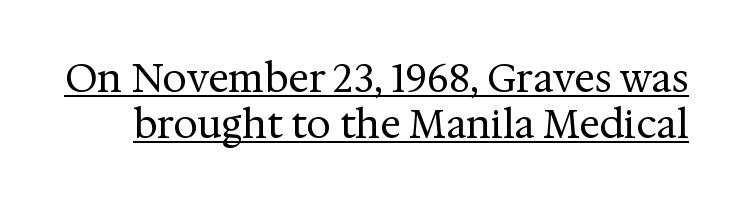
Q: Is the text bold? A: No.
Q: Is the text italic (slanted)? A: No, it is upright.
Q: Is the typeface a serif or a sans-serif typeface? A: Serif.
Q: Is the text underlined? A: Yes.
Q: Is the spacing between letters normal or unusually wide? A: Normal.
Q: Width (condensed, normal, or wide)? A: Normal.
Q: Stroke contrast? A: Medium.
Q: x-height? A: Medium.
Q: Monospaced? A: No.
